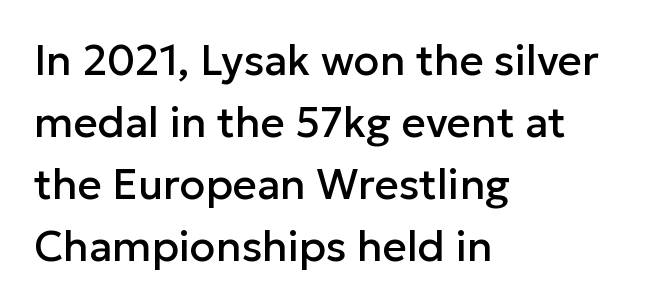
The image shows 42 px sans-serif type, upright; set left-aligned, normal line spacing (1.48x), normal letter spacing, not underlined; low stroke contrast and a medium x-height.
